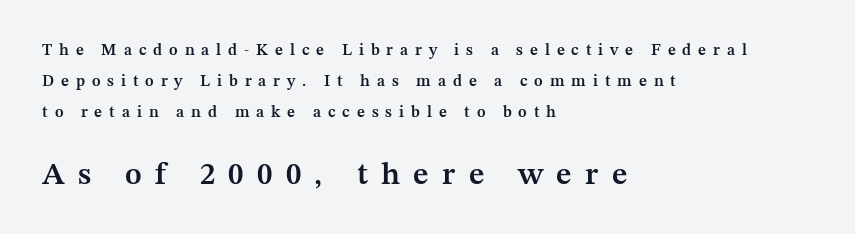
{"serif": "yes", "italic": "no", "bold": "semi", "weight": "semibold", "width": "normal", "stroke_contrast": "medium", "x_height": "medium", "monospaced": "no", "underline": "no", "align": "left", "line_spacing": "loose", "line_spacing_ratio": 1.94, "letter_spacing": "wide", "letter_spacing_em": 0.43, "larger_block": "second", "size_ratio": 1.94, "glyph_px": 31}
